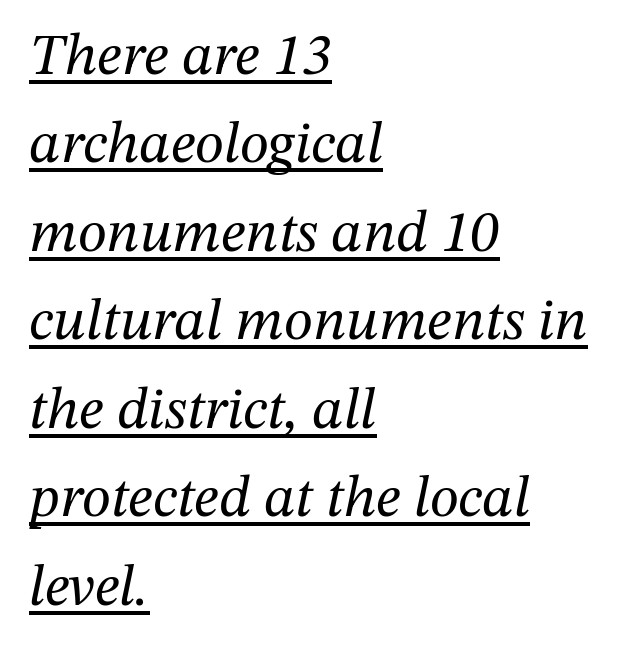
The image shows 59 px regular-weight serif type, italic (leaning right); set left-aligned, normal line spacing (1.5x), normal letter spacing, underlined; medium stroke contrast and a medium x-height.
